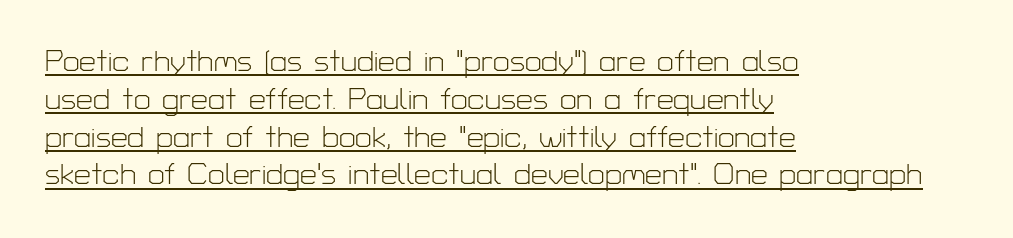
Q: Is the text bold? A: No.
Q: Is the text italic (slanted)? A: No, it is upright.
Q: Is the typeface a serif or a sans-serif typeface? A: Sans-serif.
Q: Is the text underlined? A: Yes.
Q: How is the paragraph aligned? A: Left-aligned.
Q: Is the spacing between letters normal or unusually wide? A: Normal.
Q: Is the spacing between lines tight, normal or loose? A: Normal.
Q: Width (condensed, normal, or wide)? A: Normal.
Q: Stroke contrast? A: Low.
Q: x-height? A: Medium.
Q: Monospaced? A: No.
